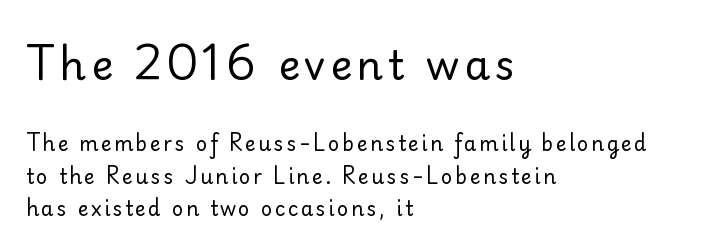
{"serif": "no", "italic": "no", "bold": "no", "weight": "regular", "width": "normal", "stroke_contrast": "low", "x_height": "small", "monospaced": "no", "underline": "no", "align": "left", "line_spacing": "normal", "line_spacing_ratio": 1.62, "larger_block": "first", "size_ratio": 2.05, "glyph_px": 41}
